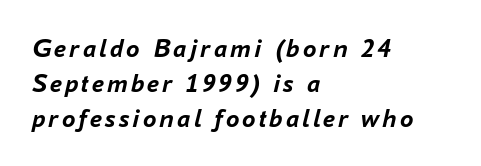
The image shows 27 px bold type, italic (leaning right); set left-aligned, normal line spacing (1.3x), not underlined.
